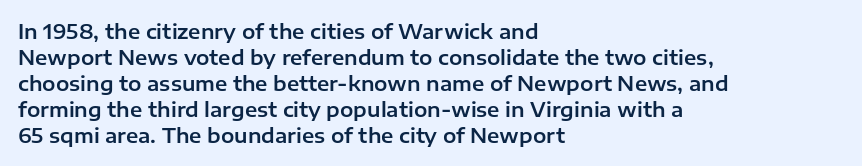
{"italic": "no", "underline": "no", "align": "left", "line_spacing": "normal", "line_spacing_ratio": 1.3, "letter_spacing": "normal", "letter_spacing_em": 0.0, "glyph_px": 20}
